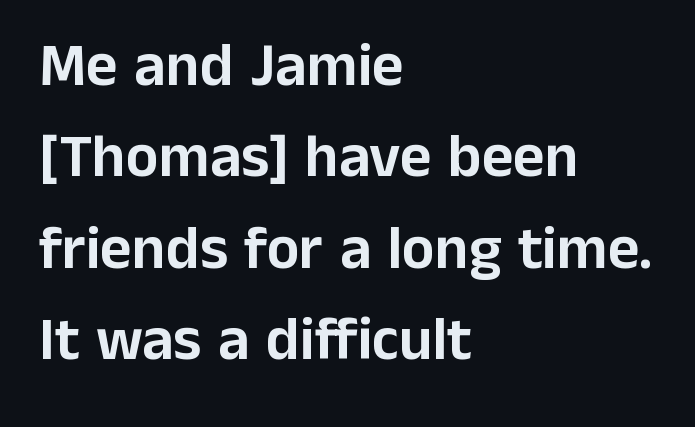
The image shows 61 px sans-serif type, upright; set left-aligned, normal line spacing (1.5x), normal letter spacing, not underlined; low stroke contrast and a medium x-height.
